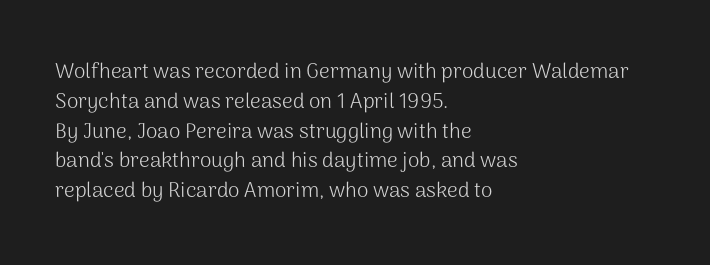
{"italic": "no", "bold": "no", "underline": "no", "align": "left", "line_spacing": "normal", "line_spacing_ratio": 1.42, "letter_spacing": "normal", "letter_spacing_em": 0.0, "glyph_px": 21}
